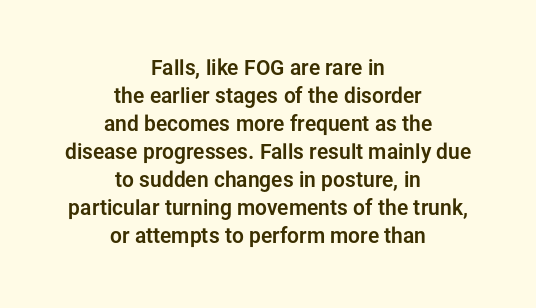
The image shows 21 px text type, upright; set centered, normal line spacing (1.33x), normal letter spacing, not underlined.
